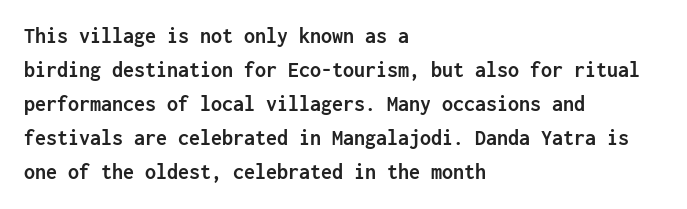
Underline: absent. Default kerning and tracking; the words read as compact shapes. Successive baselines arrive at the customary interval. You can tell it's not italic because the verticals are truly vertical. One-word summary of the alignment: left. These lines carry a lot of weight — the face is fully bold.
